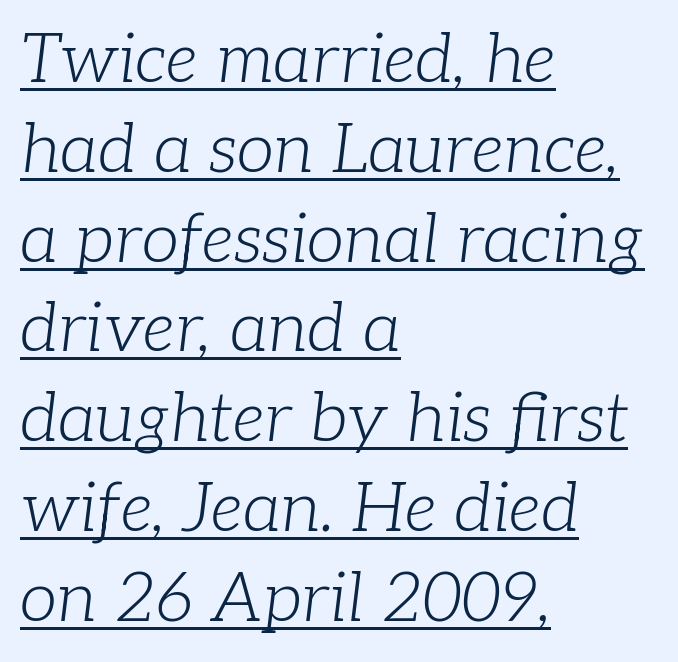
The image shows 68 px light serif type, italic (leaning right); set left-aligned, normal line spacing (1.32x), normal letter spacing, underlined; low stroke contrast and a medium x-height.
